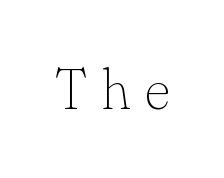
Classification — serif. The typography opts for an upright posture over an oblique one. The area under the type is left untouched. A typesetter would call this proportional, since set widths differ per character. Compared with typical body copy, the letter spacing here is much looser. Vertical stems look standard width or narrower in stroke.
